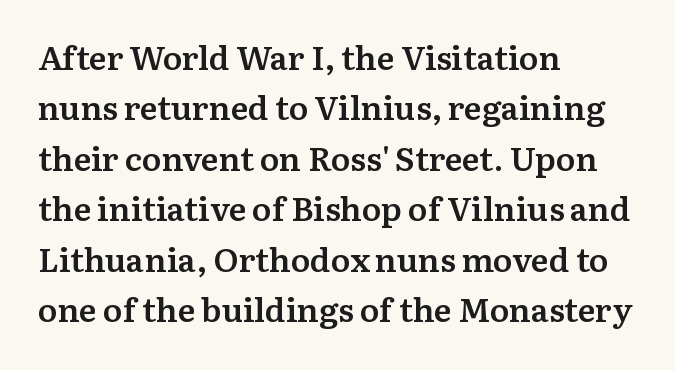
{"serif": "yes", "italic": "no", "bold": "semi", "weight": "semibold", "width": "normal", "stroke_contrast": "medium", "x_height": "medium", "monospaced": "no", "underline": "no", "align": "left", "line_spacing": "normal", "line_spacing_ratio": 1.53, "letter_spacing": "normal", "letter_spacing_em": 0.0, "glyph_px": 33}
